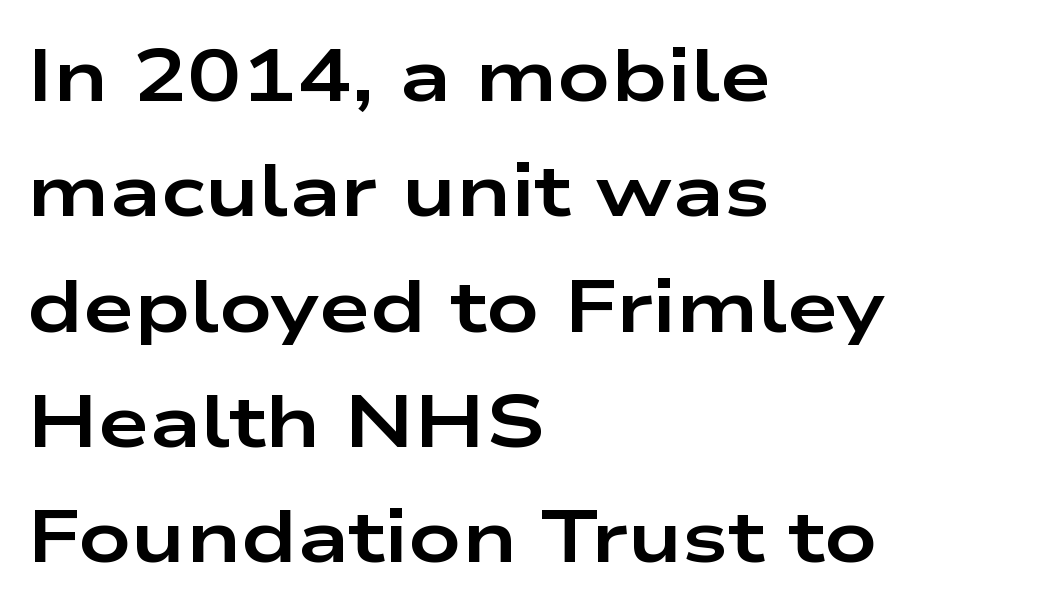
The image shows 73 px bold, wide sans-serif type, upright; set left-aligned, normal line spacing (1.58x), normal letter spacing, not underlined; low stroke contrast and a medium x-height.
